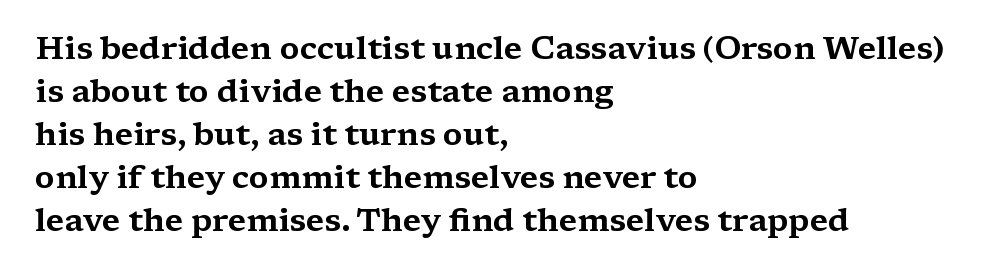
Q: Is the text italic (slanted)? A: No, it is upright.
Q: Is the typeface a serif or a sans-serif typeface? A: Serif.
Q: Is the text underlined? A: No.
Q: How is the paragraph aligned? A: Left-aligned.
Q: Is the spacing between letters normal or unusually wide? A: Normal.
Q: Is the spacing between lines tight, normal or loose? A: Normal.
Q: Width (condensed, normal, or wide)? A: Wide.
Q: Stroke contrast? A: Medium.
Q: x-height? A: Medium.
Q: Monospaced? A: No.
